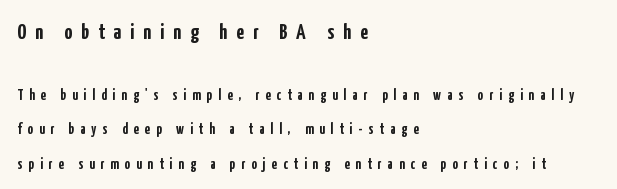
{"italic": "no", "bold": "yes", "underline": "no", "align": "left", "line_spacing": "loose", "line_spacing_ratio": 2.29, "letter_spacing": "wide", "letter_spacing_em": 0.41, "larger_block": "first", "size_ratio": 1.47, "glyph_px": 22}
